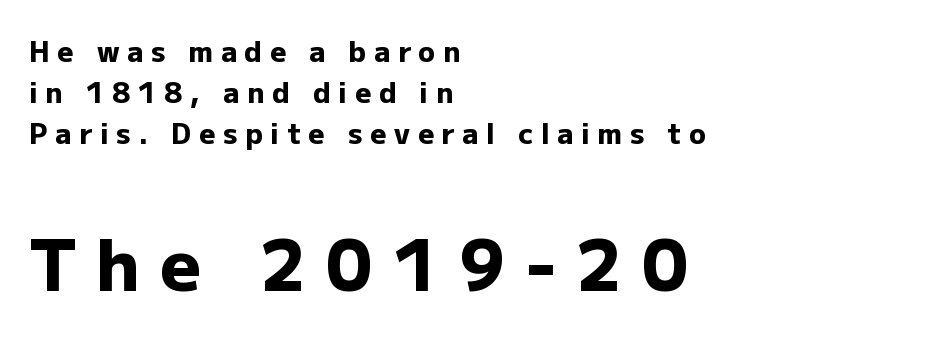
{"serif": "no", "italic": "no", "bold": "yes", "weight": "heavy", "width": "normal", "stroke_contrast": "low", "x_height": "medium", "monospaced": "no", "underline": "no", "align": "left", "line_spacing": "normal", "line_spacing_ratio": 1.46, "letter_spacing": "wide", "letter_spacing_em": 0.28, "larger_block": "second", "size_ratio": 2.54, "glyph_px": 71}
